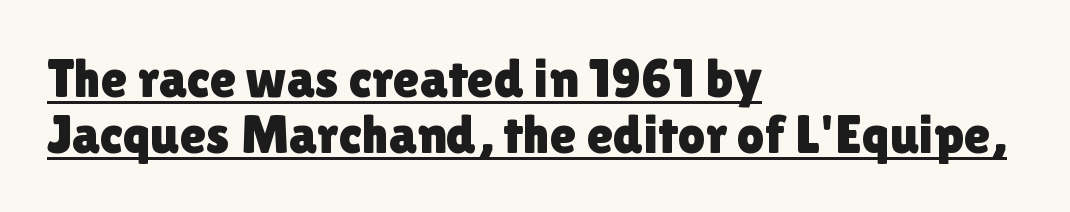
The image shows 54 px sans-serif type, upright; set left-aligned, tight line spacing (1.03x), normal letter spacing, underlined; a medium x-height.
